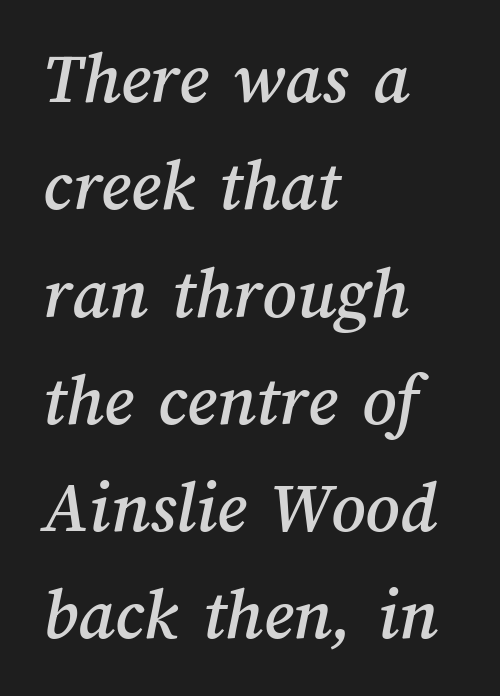
{"width": "normal", "stroke_contrast": "medium", "x_height": "medium", "monospaced": "no", "underline": "no", "align": "left", "line_spacing": "normal", "line_spacing_ratio": 1.45, "letter_spacing": "normal", "letter_spacing_em": 0.0, "glyph_px": 74}
